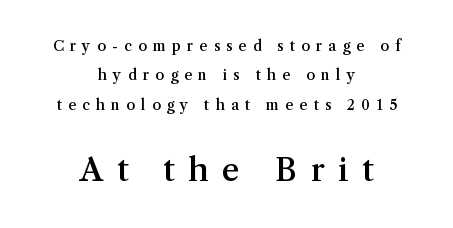
{"serif": "yes", "italic": "no", "bold": "semi", "weight": "semibold", "width": "normal", "stroke_contrast": "medium", "x_height": "medium", "monospaced": "no", "underline": "no", "align": "center", "line_spacing": "loose", "line_spacing_ratio": 2.1, "letter_spacing": "wide", "letter_spacing_em": 0.44, "larger_block": "second", "size_ratio": 2.21, "glyph_px": 31}
